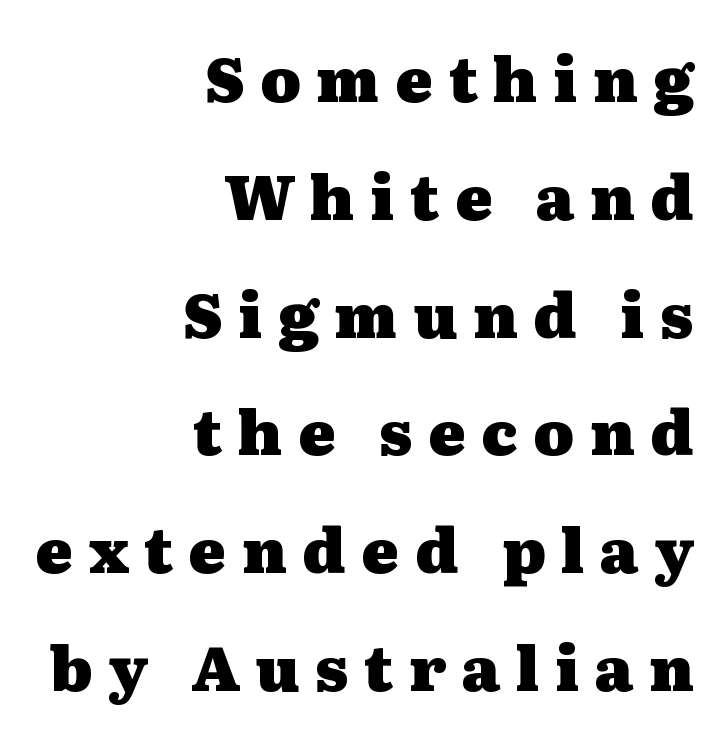
{"serif": "yes", "italic": "no", "bold": "yes", "weight": "heavy", "width": "wide", "stroke_contrast": "medium", "x_height": "medium", "monospaced": "no", "underline": "no", "align": "right", "line_spacing": "loose", "line_spacing_ratio": 1.9, "letter_spacing": "wide", "letter_spacing_em": 0.25, "glyph_px": 62}
